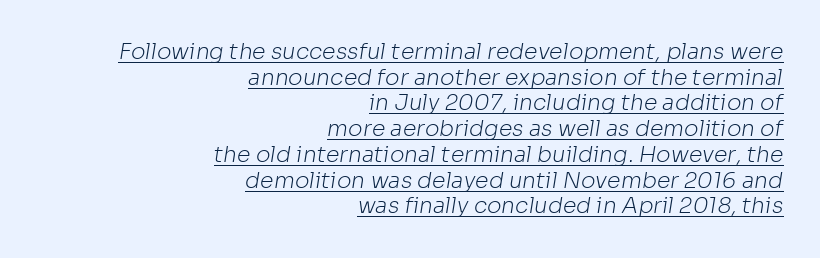
The image shows 22 px text type; set right-aligned, line spacing 1.17x, normal letter spacing, underlined.
